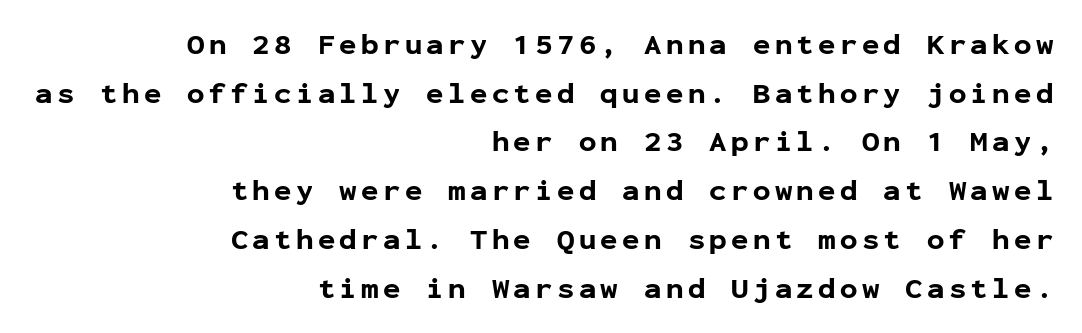
{"serif": "no", "italic": "no", "bold": "yes", "weight": "bold", "width": "normal", "stroke_contrast": "low", "x_height": "medium", "monospaced": "yes", "underline": "no", "align": "right", "line_spacing": "normal", "line_spacing_ratio": 1.68, "glyph_px": 29}
